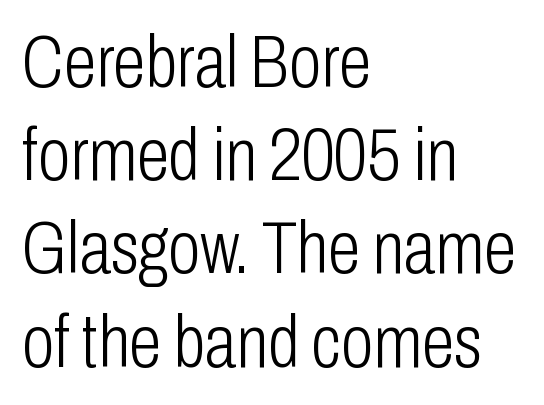
Words float on clear page, feet unadorned. The letters stand straight up with perfectly vertical stems. In terms of letterform style, serifs are entirely absent. Short and long lines alike share a common starting point at left.
